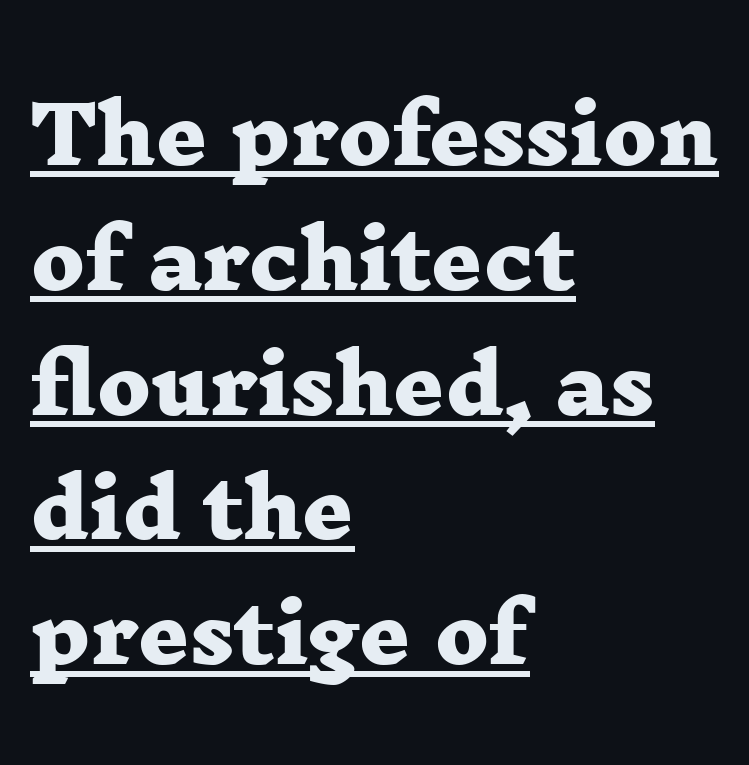
Q: Is the text bold? A: Yes.
Q: Is the typeface a serif or a sans-serif typeface? A: Serif.
Q: Is the text underlined? A: Yes.
Q: How is the paragraph aligned? A: Left-aligned.
Q: Is the spacing between letters normal or unusually wide? A: Normal.
Q: Is the spacing between lines tight, normal or loose? A: Normal.
Q: Width (condensed, normal, or wide)? A: Wide.
Q: Stroke contrast? A: Low.
Q: x-height? A: Medium.
Q: Monospaced? A: No.
